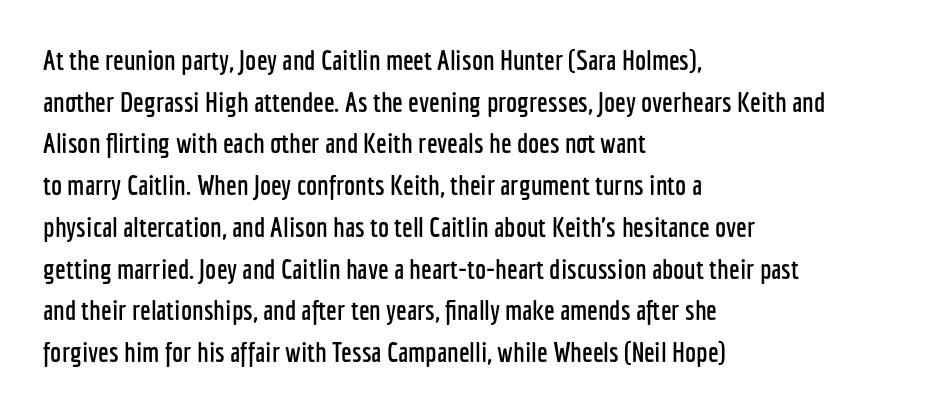
The letters stand straight up with perfectly vertical stems. The glyphs are unaccompanied by any horizontal stroke below them. The passage shown is typeset with a sans-serif family. What's the leading like? Ordinary, nothing unusual. Do the characters align in a grid? No, the font is proportional.
